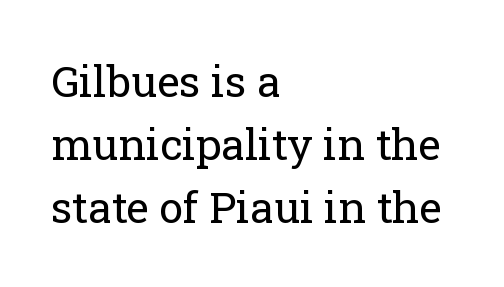
The image shows 43 px regular-weight serif type, upright; set left-aligned, normal line spacing (1.47x), normal letter spacing, not underlined; low stroke contrast and a medium x-height.
